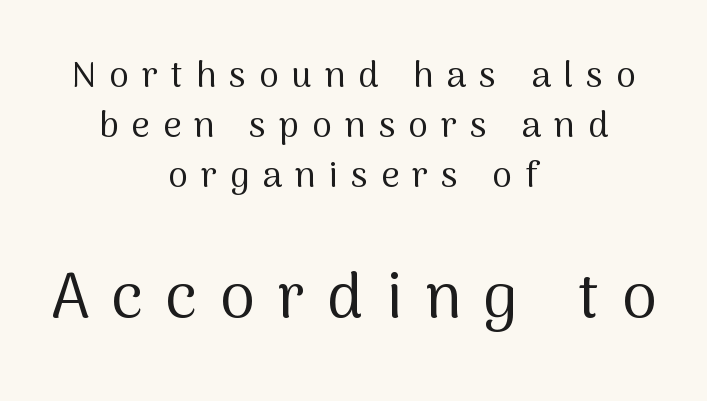
The image shows 63 px regular-weight sans-serif type, upright; set centered, normal line spacing (1.39x), unusually wide letter spacing (+0.36 em), not underlined; the second (bottom) block is 1.75x larger; medium stroke contrast and a medium x-height.
